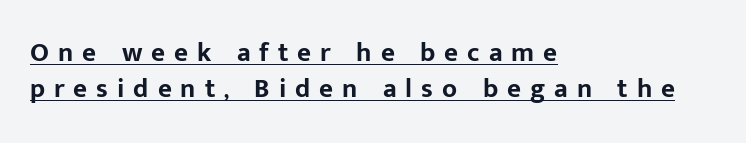
Q: Is the text bold? A: Yes.
Q: Is the text italic (slanted)? A: No, it is upright.
Q: Is the text underlined? A: Yes.
Q: How is the paragraph aligned? A: Left-aligned.
Q: Is the spacing between letters normal or unusually wide? A: Unusually wide.
Q: Is the spacing between lines tight, normal or loose? A: Normal.
